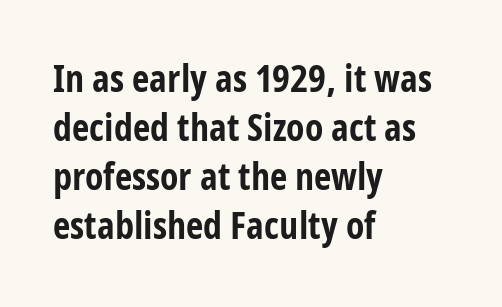
The letters advance in unequal steps, a hallmark of proportional type. Nobody touched the tracking dial on this one. Classification — sans serif. These words are printed bold, with thick strokes throughout. Any mark beneath the type? The region is blank.
